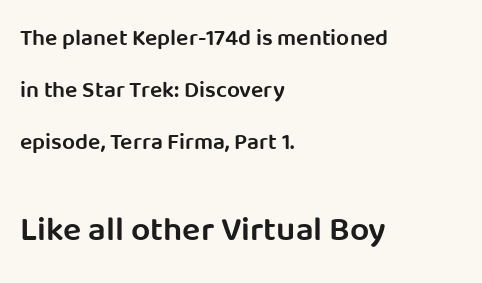
The image shows 34 px semibold sans-serif type, upright; set left-aligned, loose line spacing (2.26x), normal letter spacing, not underlined; the second (bottom) block is 1.48x larger; low stroke contrast and a large x-height.
